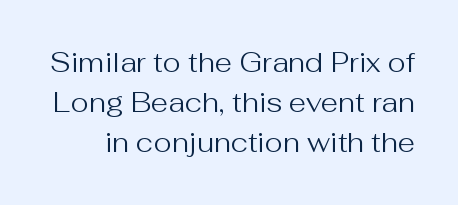
{"serif": "no", "italic": "no", "bold": "no", "weight": "regular", "width": "normal", "stroke_contrast": "medium", "x_height": "medium", "monospaced": "no", "underline": "no", "line_spacing": "normal", "line_spacing_ratio": 1.43, "letter_spacing": "normal", "letter_spacing_em": 0.0, "glyph_px": 28}
